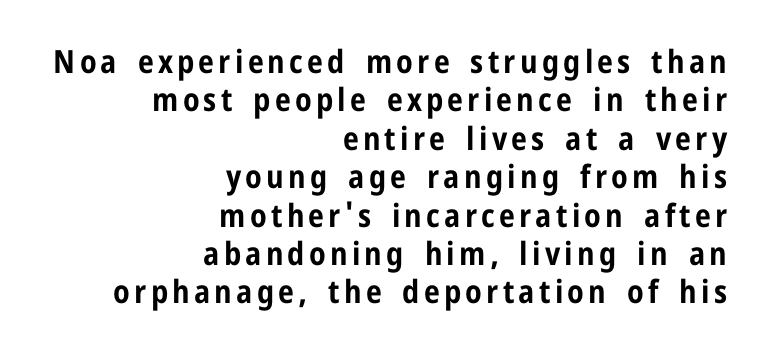
Q: Is the text bold? A: Yes.
Q: Is the text italic (slanted)? A: No, it is upright.
Q: Is the typeface a serif or a sans-serif typeface? A: Sans-serif.
Q: Is the text underlined? A: No.
Q: How is the paragraph aligned? A: Right-aligned.
Q: Width (condensed, normal, or wide)? A: Condensed.
Q: Stroke contrast? A: Low.
Q: x-height? A: Medium.
Q: Monospaced? A: No.
